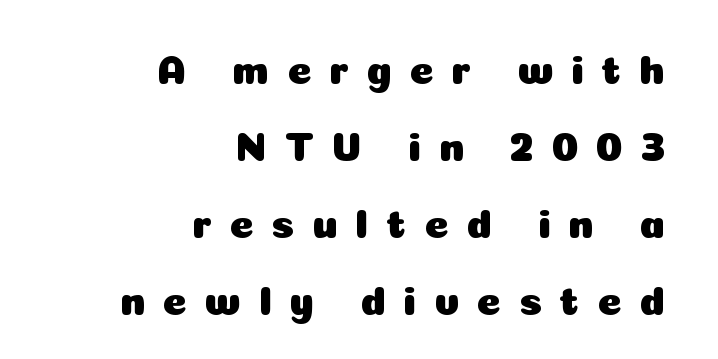
The image shows 41 px sans-serif type, upright; set right-aligned, line spacing 1.88x, unusually wide letter spacing (+0.43 em), not underlined; low stroke contrast and a medium x-height.
